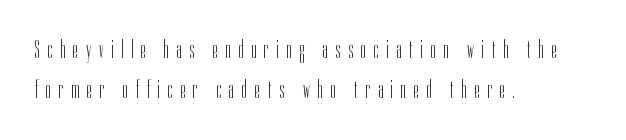
Q: Is the text bold? A: No.
Q: Is the text italic (slanted)? A: No, it is upright.
Q: Is the text underlined? A: No.
Q: How is the paragraph aligned? A: Left-aligned.
Q: Is the spacing between letters normal or unusually wide? A: Unusually wide.
Q: Is the spacing between lines tight, normal or loose? A: Normal.
